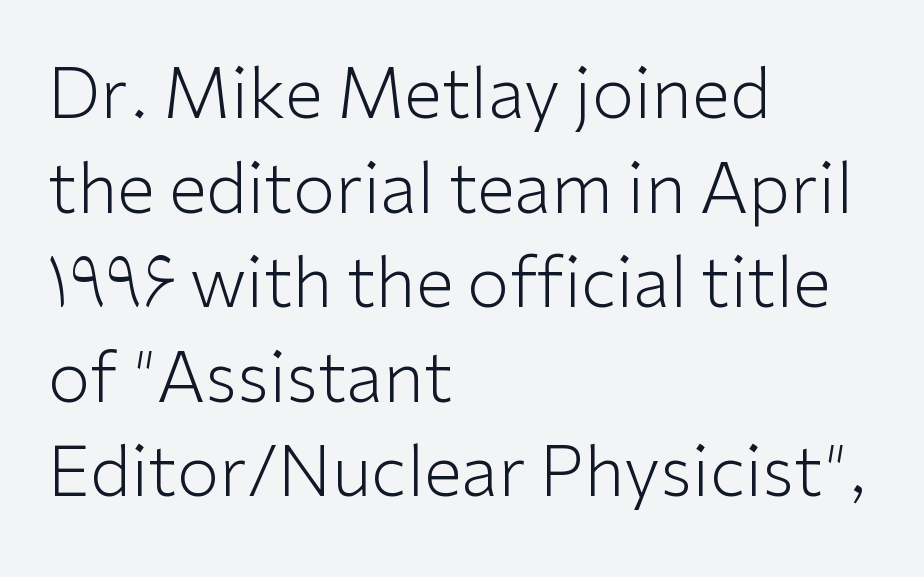
{"serif": "no", "italic": "no", "bold": "no", "weight": "light", "width": "normal", "stroke_contrast": "low", "x_height": "medium", "monospaced": "no", "underline": "no", "align": "left", "line_spacing": "normal", "line_spacing_ratio": 1.37, "letter_spacing": "normal", "letter_spacing_em": 0.0, "glyph_px": 69}
